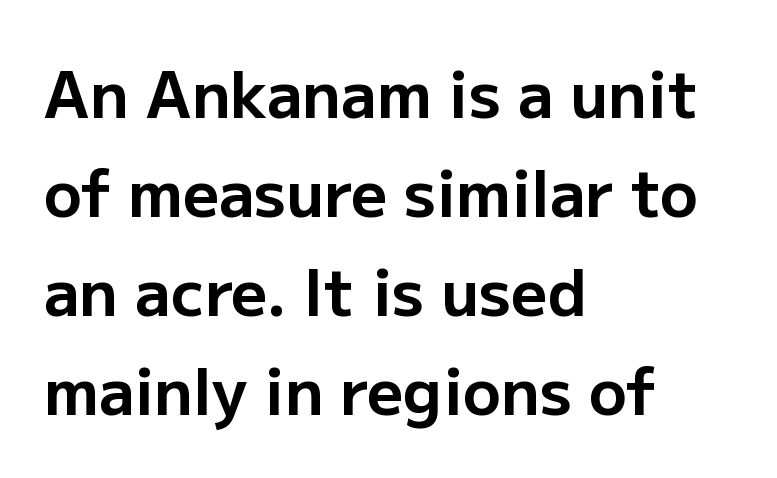
Q: Is the text bold? A: Yes.
Q: Is the text italic (slanted)? A: No, it is upright.
Q: Is the typeface a serif or a sans-serif typeface? A: Sans-serif.
Q: Is the text underlined? A: No.
Q: How is the paragraph aligned? A: Left-aligned.
Q: Is the spacing between letters normal or unusually wide? A: Normal.
Q: Is the spacing between lines tight, normal or loose? A: Normal.
Q: Width (condensed, normal, or wide)? A: Normal.
Q: Stroke contrast? A: Low.
Q: x-height? A: Medium.
Q: Monospaced? A: No.
